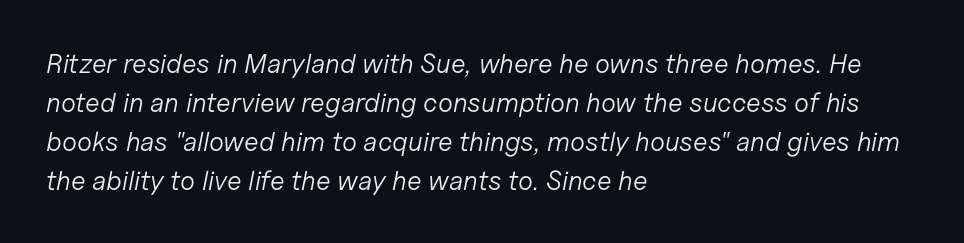
Q: Is the text bold? A: No.
Q: Is the text italic (slanted)? A: Yes, it leans right by about 11 degrees.
Q: Is the text underlined? A: No.
Q: How is the paragraph aligned? A: Left-aligned.
Q: Is the spacing between letters normal or unusually wide? A: Normal.
Q: Is the spacing between lines tight, normal or loose? A: Normal.
